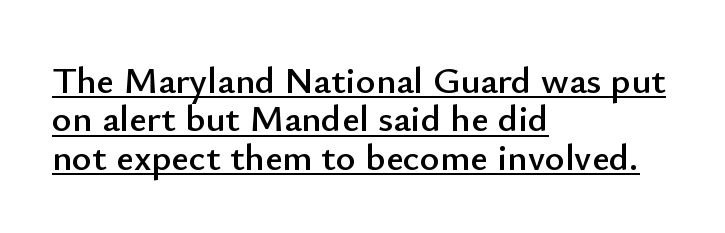
The image shows 38 px sans-serif type, upright; set left-aligned, tight line spacing (1.01x), normal letter spacing, underlined; low stroke contrast and a small x-height.
